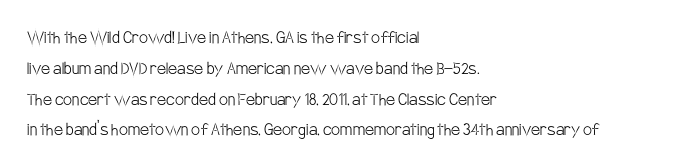
{"italic": "no", "bold": "no", "underline": "no", "align": "left", "line_spacing": "normal", "line_spacing_ratio": 1.54, "letter_spacing": "normal", "letter_spacing_em": 0.0, "glyph_px": 20}
